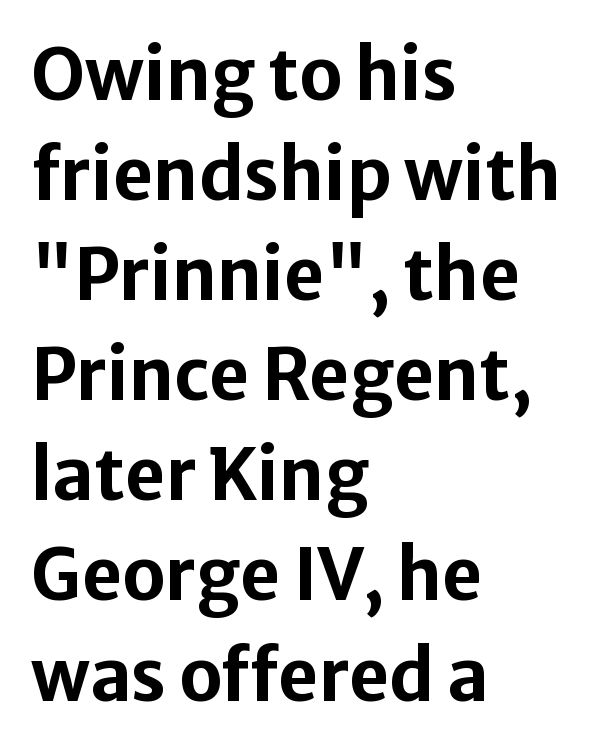
Q: Is the text bold? A: Yes.
Q: Is the text italic (slanted)? A: No, it is upright.
Q: Is the typeface a serif or a sans-serif typeface? A: Sans-serif.
Q: Is the text underlined? A: No.
Q: How is the paragraph aligned? A: Left-aligned.
Q: Is the spacing between letters normal or unusually wide? A: Normal.
Q: Is the spacing between lines tight, normal or loose? A: Normal.
Q: Width (condensed, normal, or wide)? A: Normal.
Q: Stroke contrast? A: Low.
Q: x-height? A: Medium.
Q: Monospaced? A: No.
